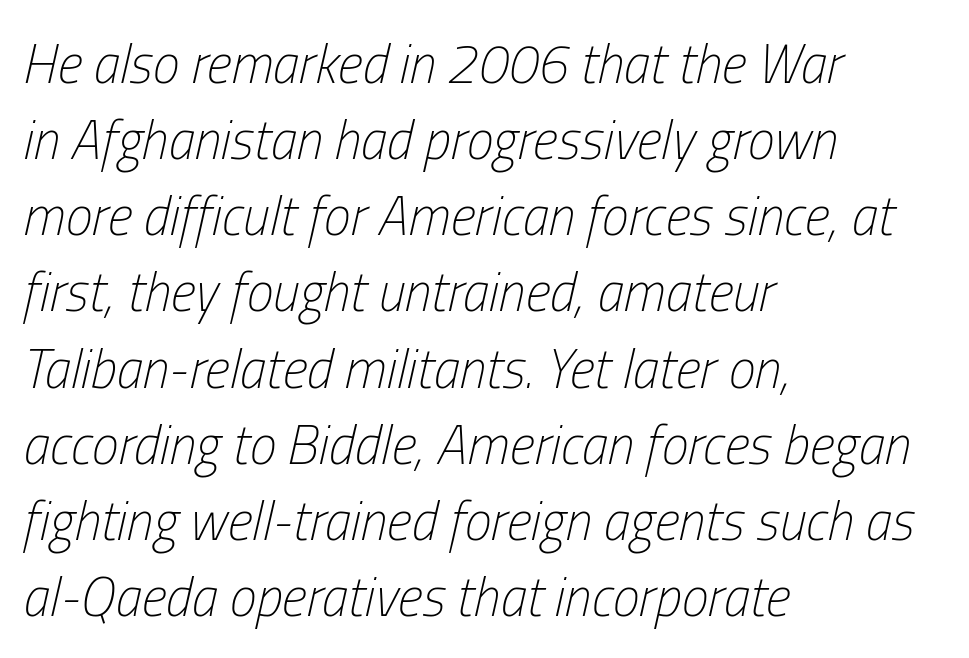
The image shows 54 px light, condensed type, italic (leaning right); set left-aligned, normal line spacing (1.41x), normal letter spacing, not underlined; low stroke contrast and a medium x-height.
